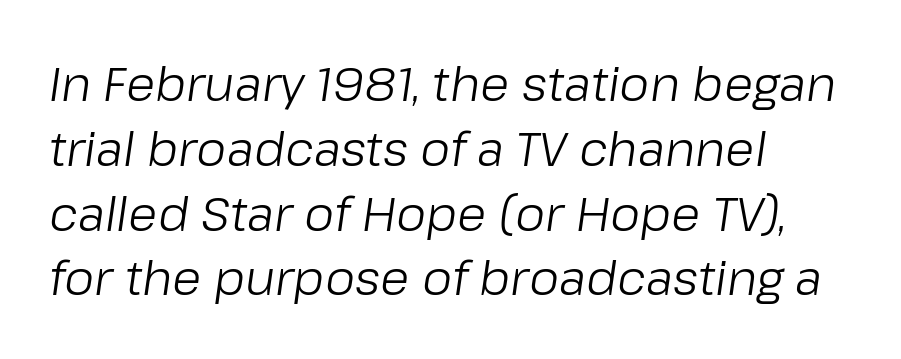
Q: Is the text bold? A: No.
Q: Is the text italic (slanted)? A: Yes, it leans right by about 8 degrees.
Q: Is the text underlined? A: No.
Q: How is the paragraph aligned? A: Left-aligned.
Q: Is the spacing between letters normal or unusually wide? A: Normal.
Q: Is the spacing between lines tight, normal or loose? A: Normal.
Q: Width (condensed, normal, or wide)? A: Normal.
Q: Stroke contrast? A: Low.
Q: x-height? A: Medium.
Q: Monospaced? A: No.
